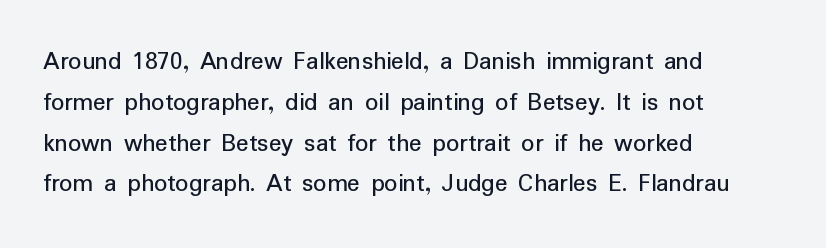
The image shows 26 px text type, upright; set left-aligned, normal line spacing (1.57x), normal letter spacing, not underlined.
